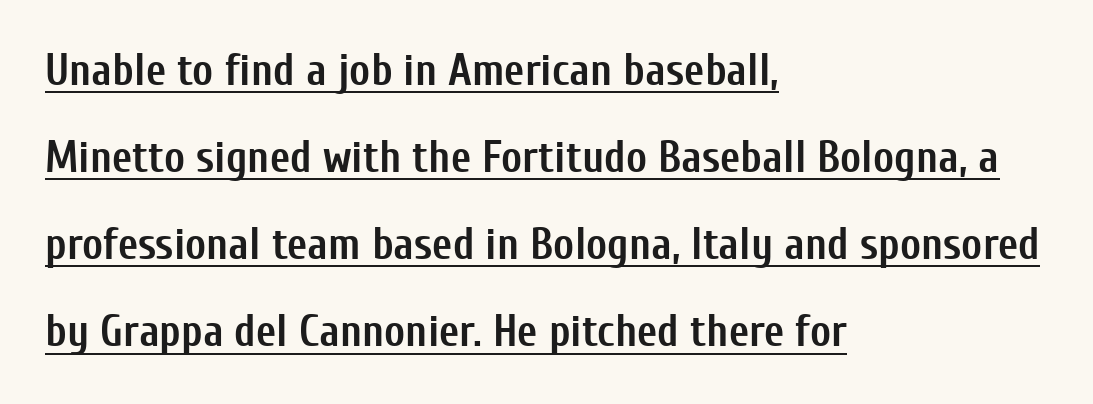
{"serif": "no", "italic": "no", "bold": "yes", "weight": "semibold", "width": "condensed", "stroke_contrast": "low", "x_height": "medium", "monospaced": "no", "underline": "yes", "align": "left", "line_spacing": "loose", "line_spacing_ratio": 1.98, "letter_spacing": "normal", "letter_spacing_em": 0.0, "glyph_px": 44}
